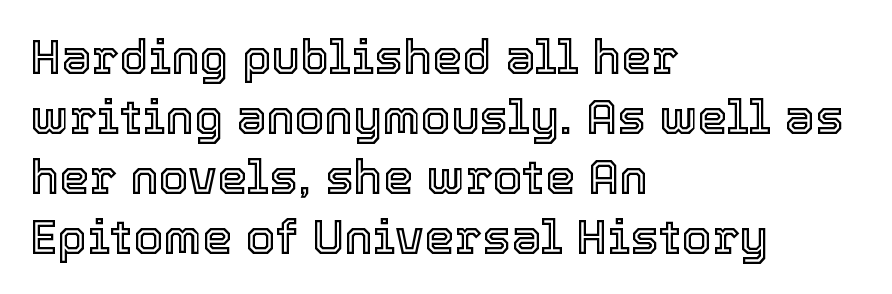
Think of a printed novel: that variable character pitch is what you see here. Descender tails drop into unmarked territory. The gaps between neighbouring characters are ordinary and unremarkable. Visually the block forms a straight wall on the left and a jagged coastline on the right.
